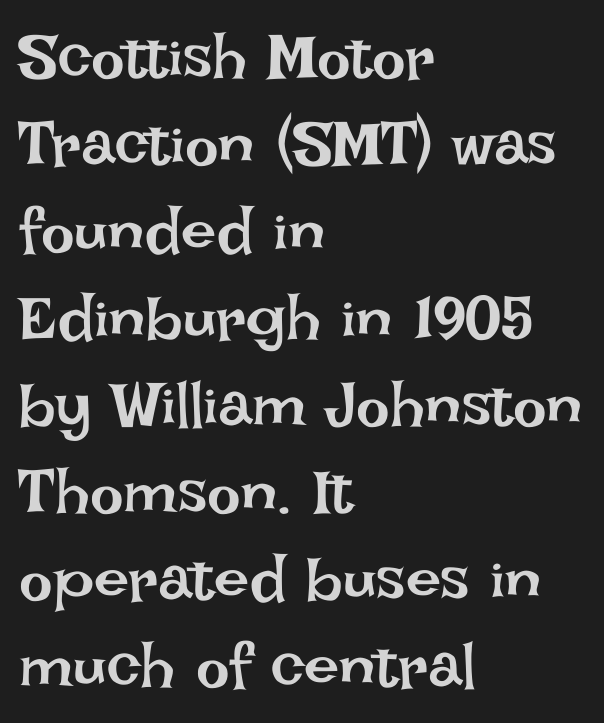
{"italic": "no", "bold": "no", "weight": "regular", "width": "normal", "stroke_contrast": "low", "x_height": "large", "monospaced": "no", "underline": "no", "align": "left", "line_spacing": "normal", "line_spacing_ratio": 1.38, "letter_spacing": "normal", "letter_spacing_em": 0.0, "glyph_px": 63}
